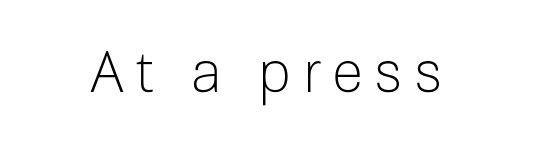
{"serif": "no", "italic": "no", "bold": "no", "weight": "light", "width": "normal", "stroke_contrast": "low", "x_height": "medium", "monospaced": "no", "underline": "no", "letter_spacing": "wide", "letter_spacing_em": 0.2, "glyph_px": 57}
